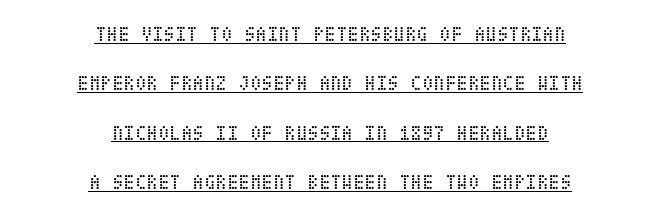
The rendering keeps characters at their native spacing. Tall strokes in this sample are plumb rather than angled. The rendering positions every line midway between the sides. The weight tops out at a normal text grade.
